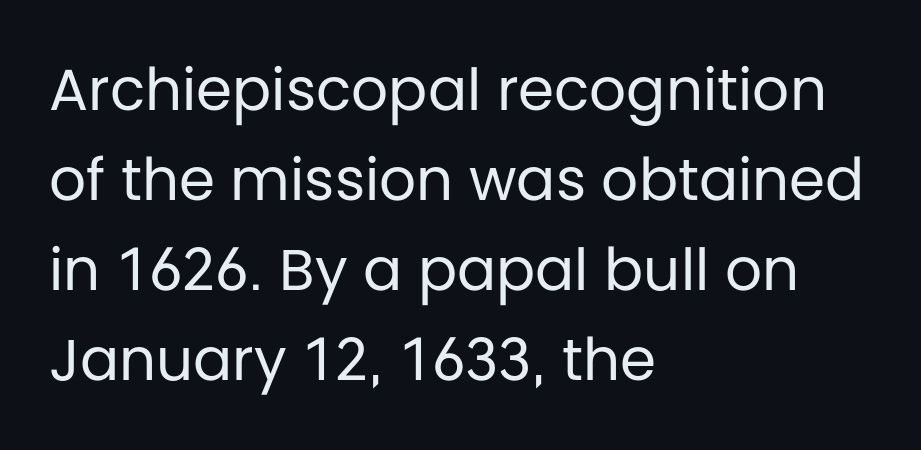
{"serif": "no", "italic": "no", "bold": "no", "weight": "regular", "width": "normal", "stroke_contrast": "low", "x_height": "large", "monospaced": "no", "underline": "no", "align": "left", "line_spacing": "normal", "line_spacing_ratio": 1.55, "letter_spacing": "normal", "letter_spacing_em": 0.0, "glyph_px": 58}
